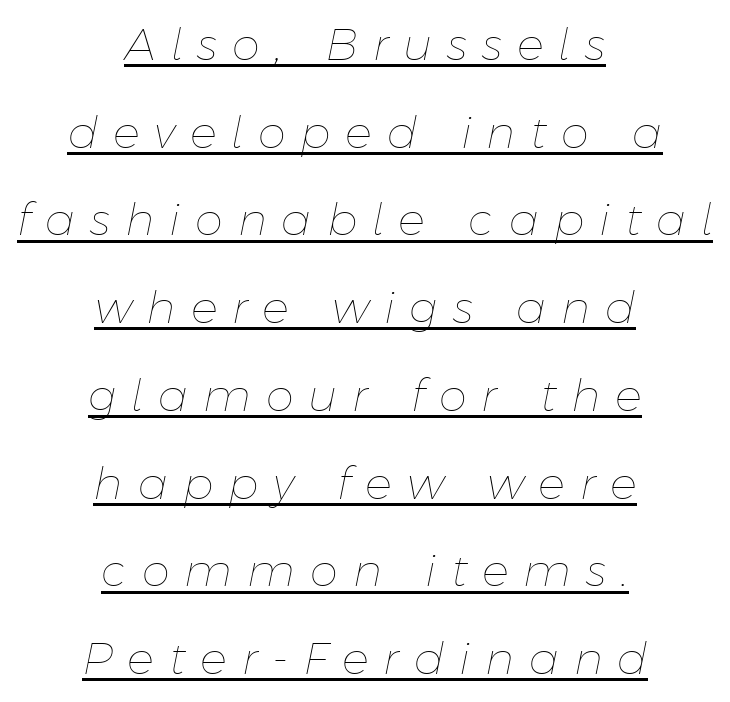
The image shows 45 px thin type, italic (leaning right); set centered, loose line spacing (1.95x), unusually wide letter spacing (+0.33 em), underlined; low stroke contrast and a medium x-height.
